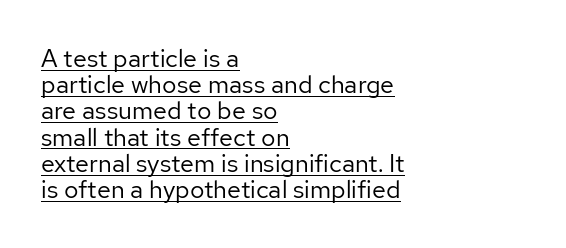
The image shows 25 px text type, upright; set left-aligned, tight line spacing (1.05x), normal letter spacing, underlined.
